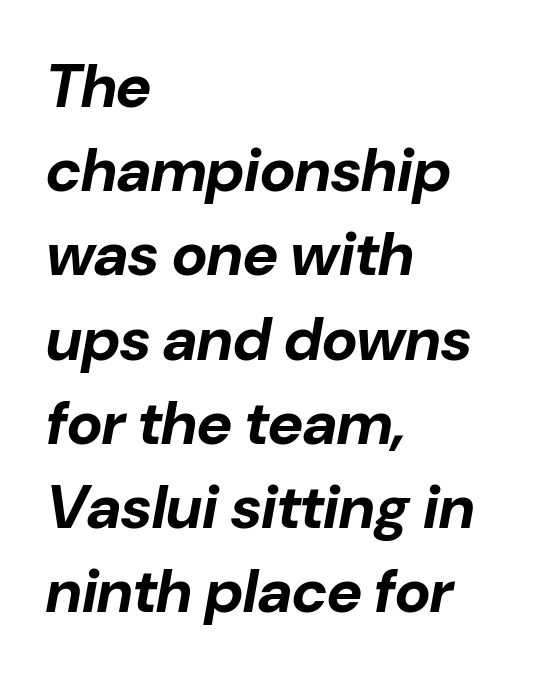
Q: Is the text bold? A: Yes.
Q: Is the text italic (slanted)? A: Yes, it leans right by about 10 degrees.
Q: Is the text underlined? A: No.
Q: How is the paragraph aligned? A: Left-aligned.
Q: Is the spacing between letters normal or unusually wide? A: Normal.
Q: Is the spacing between lines tight, normal or loose? A: Normal.
Q: Width (condensed, normal, or wide)? A: Normal.
Q: Stroke contrast? A: Low.
Q: x-height? A: Medium.
Q: Monospaced? A: No.
